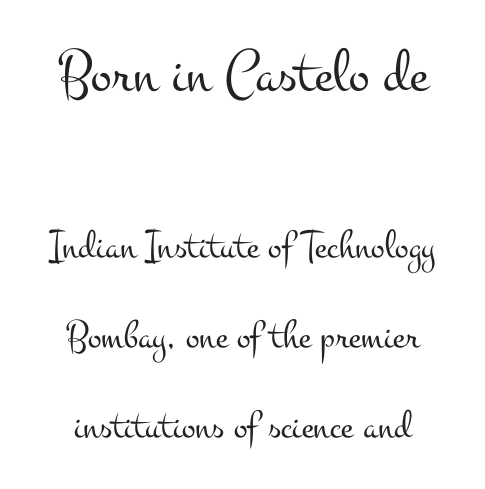
The image shows 62 px light, wide serif type; set centered, loose line spacing (2.2x), normal letter spacing, not underlined; the first (top) block is 1.51x larger; medium stroke contrast and a small x-height.
